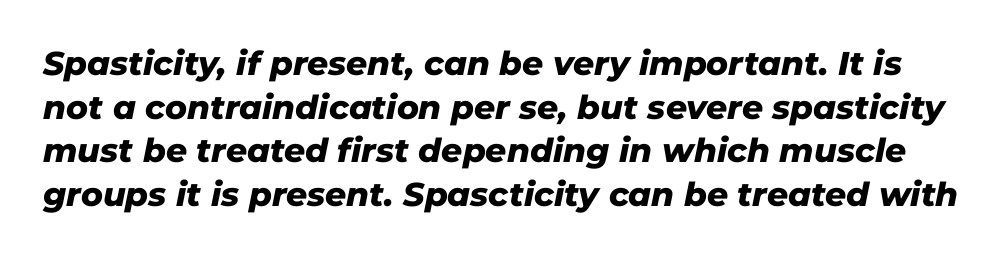
{"italic": "yes", "lean": "right", "slant_degrees": 11, "bold": "yes", "weight": "heavy", "width": "normal", "stroke_contrast": "low", "x_height": "medium", "monospaced": "no", "underline": "no", "line_spacing": "normal", "line_spacing_ratio": 1.32, "letter_spacing": "normal", "letter_spacing_em": 0.0, "glyph_px": 33}
